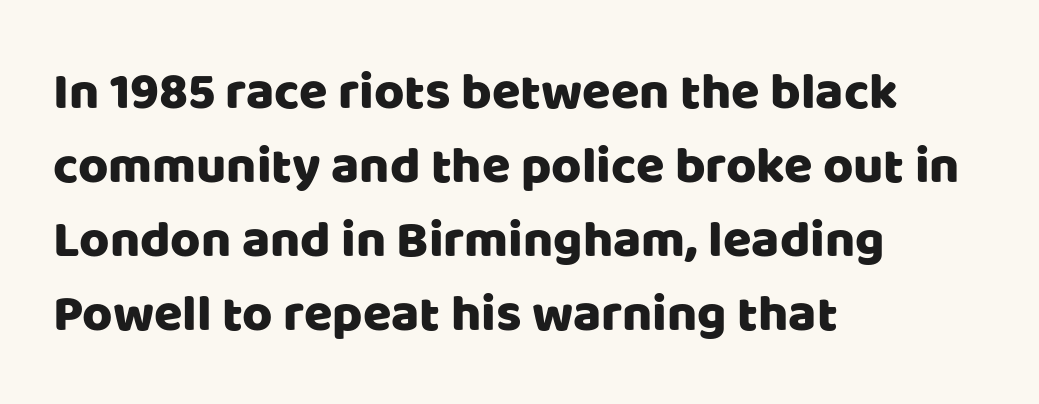
The image shows 52 px sans-serif type, upright; set left-aligned, normal line spacing (1.42x), normal letter spacing, not underlined; low stroke contrast and a large x-height.
